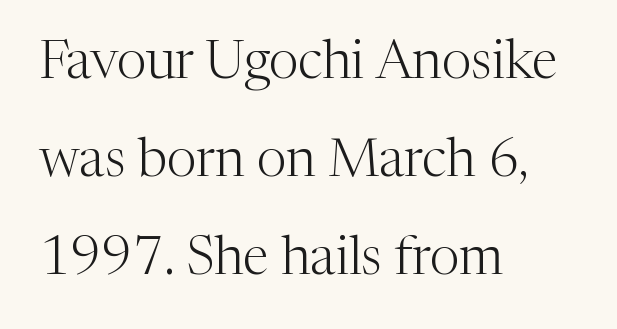
Q: Is the text bold? A: No.
Q: Is the text italic (slanted)? A: No, it is upright.
Q: Is the typeface a serif or a sans-serif typeface? A: Serif.
Q: Is the text underlined? A: No.
Q: How is the paragraph aligned? A: Left-aligned.
Q: Is the spacing between letters normal or unusually wide? A: Normal.
Q: Width (condensed, normal, or wide)? A: Normal.
Q: Stroke contrast? A: Medium.
Q: x-height? A: Medium.
Q: Monospaced? A: No.
